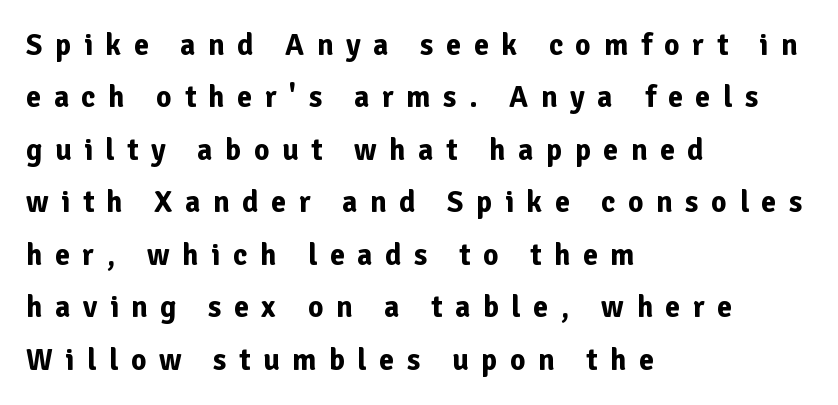
{"serif": "no", "italic": "no", "bold": "yes", "weight": "bold", "width": "normal", "stroke_contrast": "low", "x_height": "medium", "monospaced": "no", "underline": "no", "align": "left", "line_spacing_ratio": 1.75, "letter_spacing": "wide", "letter_spacing_em": 0.42, "glyph_px": 30}
